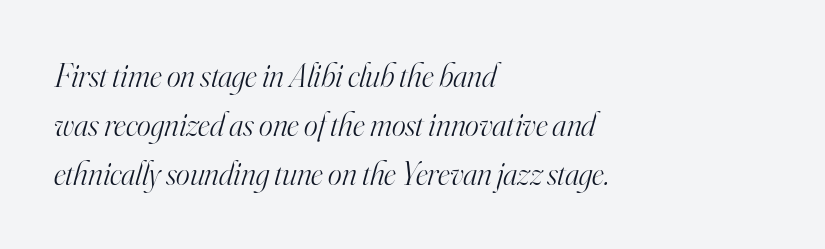
The image shows 33 px light serif type, italic (leaning right); set left-aligned, normal line spacing (1.49x), normal letter spacing, not underlined; high stroke contrast and a small x-height.
